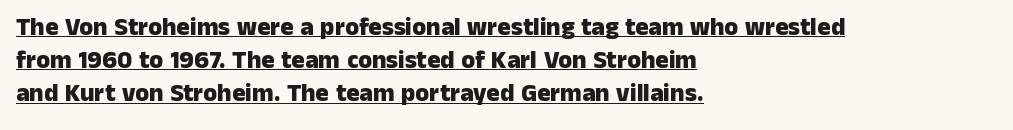
Q: Is the text bold? A: Yes.
Q: Is the text italic (slanted)? A: No, it is upright.
Q: Is the text underlined? A: Yes.
Q: How is the paragraph aligned? A: Left-aligned.
Q: Is the spacing between letters normal or unusually wide? A: Normal.
Q: Is the spacing between lines tight, normal or loose? A: Normal.
